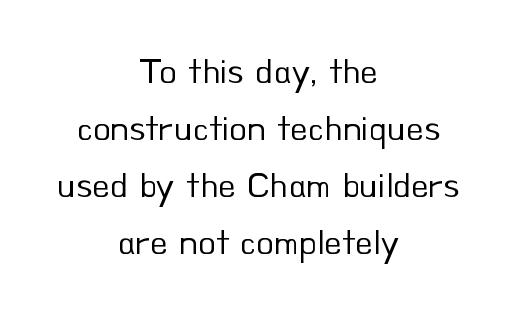
The image shows 36 px regular-weight sans-serif type, upright; set centered, normal line spacing (1.58x), normal letter spacing, not underlined; low stroke contrast and a small x-height.
